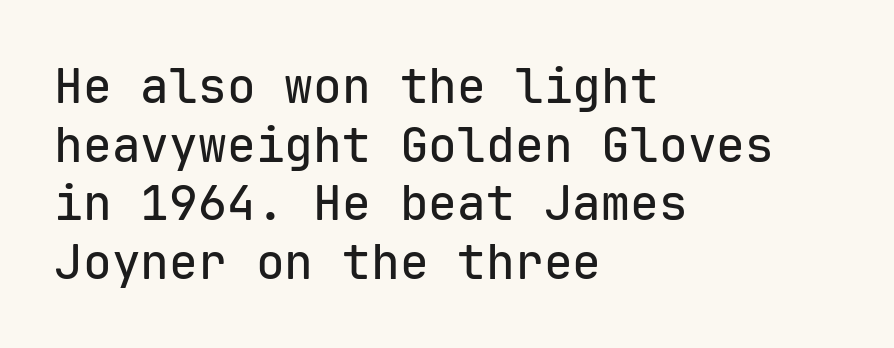
{"serif": "no", "italic": "no", "width": "normal", "stroke_contrast": "low", "x_height": "medium", "monospaced": "yes", "underline": "no", "align": "left", "line_spacing_ratio": 1.22, "letter_spacing": "normal", "letter_spacing_em": 0.0, "glyph_px": 48}
